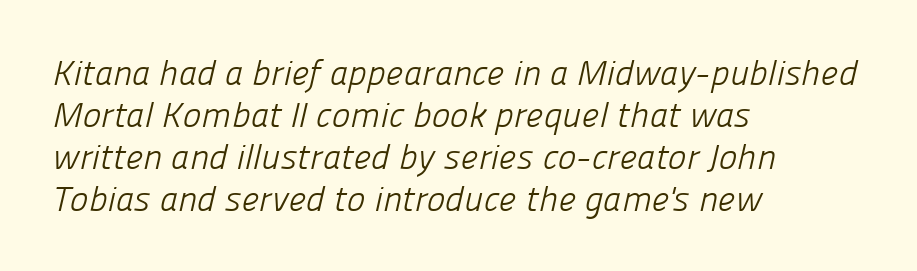
Unbolded letterforms with no extra heft. Notice how the passage keeps a crisp vertical edge on the left only. Do the characters align in a grid? No, the font is proportional. Beneath every word, the page is bare. You could call the tracking neutral — neither tight nor loose.
